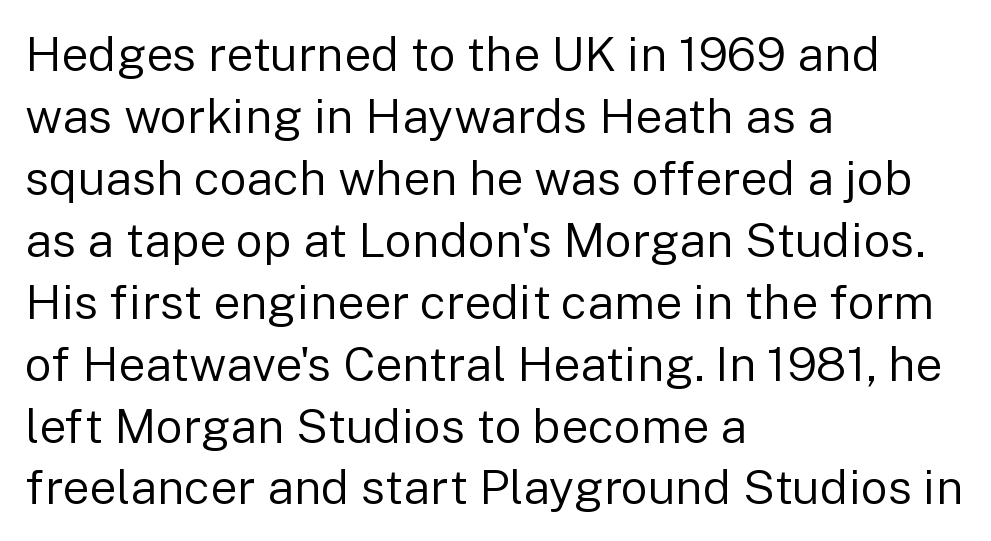
{"serif": "no", "italic": "no", "bold": "no", "weight": "regular", "width": "normal", "stroke_contrast": "low", "x_height": "medium", "monospaced": "no", "underline": "no", "align": "left", "line_spacing": "normal", "line_spacing_ratio": 1.29, "letter_spacing": "normal", "letter_spacing_em": 0.0, "glyph_px": 48}
